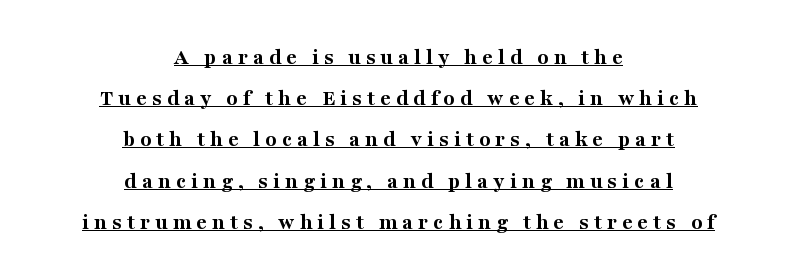
The image shows 23 px bold type, upright; set centered, line spacing 1.79x, unusually wide letter spacing (+0.22 em), underlined.
